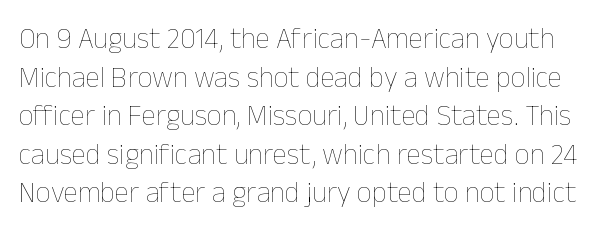
The image shows 29 px thin type, upright; set normal line spacing (1.33x), normal letter spacing, not underlined; low stroke contrast and a medium x-height.
